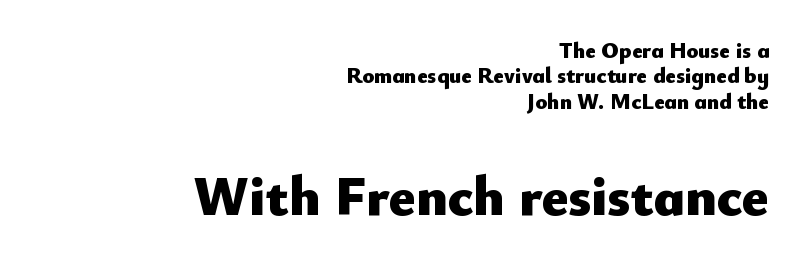
{"serif": "no", "italic": "no", "bold": "yes", "weight": "heavy", "width": "normal", "stroke_contrast": "low", "x_height": "small", "monospaced": "no", "underline": "no", "align": "right", "line_spacing": "tight", "line_spacing_ratio": 1.15, "letter_spacing": "normal", "letter_spacing_em": 0.0, "larger_block": "second", "size_ratio": 2.55, "glyph_px": 56}
